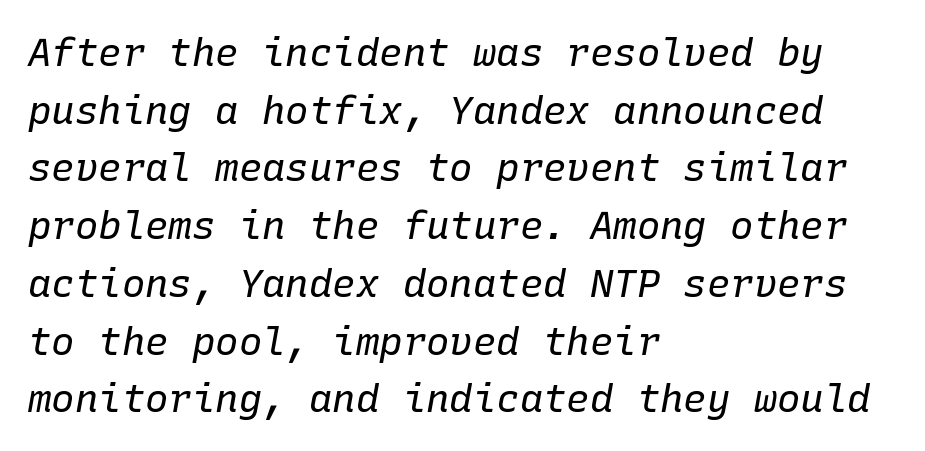
The image shows 39 px regular-weight type, italic (leaning right), monospaced; set left-aligned, normal line spacing (1.48x), normal letter spacing, not underlined; low stroke contrast and a medium x-height.
